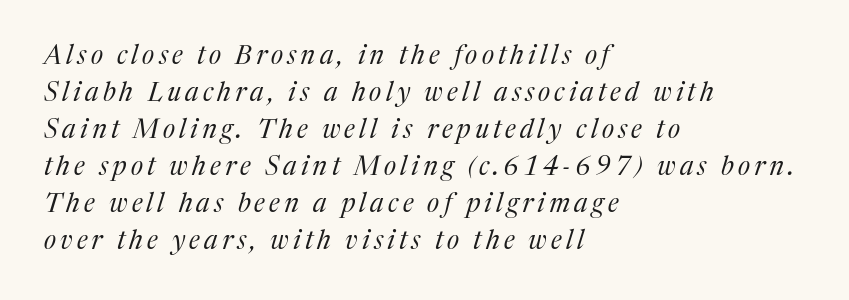
Honestly, the row spacing looks completely unremarkable. If you drew a line through each stem, it would be angled. This is not heavy type; no bold has been used. The string is rendered with underlining switched off. A student would call this left alignment; a typographer would say flush left, rag right.
